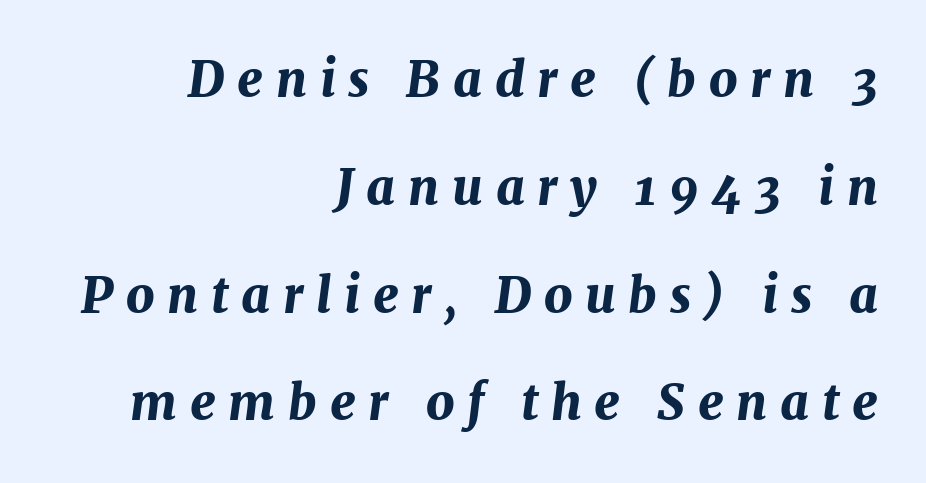
Q: Is the text bold? A: Yes.
Q: Is the text italic (slanted)? A: Yes, it leans right by about 7 degrees.
Q: Is the text underlined? A: No.
Q: How is the paragraph aligned? A: Right-aligned.
Q: Is the spacing between letters normal or unusually wide? A: Unusually wide.
Q: Is the spacing between lines tight, normal or loose? A: Loose.
Q: Width (condensed, normal, or wide)? A: Normal.
Q: Stroke contrast? A: Medium.
Q: x-height? A: Medium.
Q: Monospaced? A: No.
